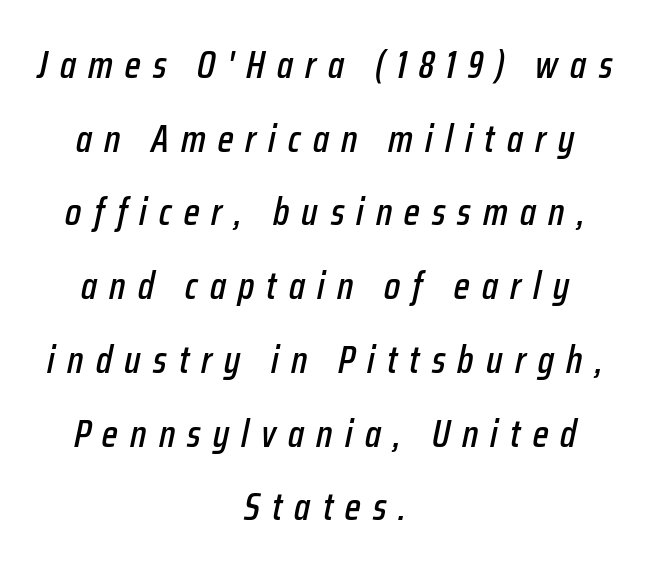
{"italic": "yes", "lean": "right", "slant_degrees": 12, "width": "condensed", "stroke_contrast": "low", "x_height": "medium", "monospaced": "no", "underline": "no", "align": "center", "line_spacing": "loose", "line_spacing_ratio": 1.94, "letter_spacing": "wide", "letter_spacing_em": 0.32, "glyph_px": 38}
